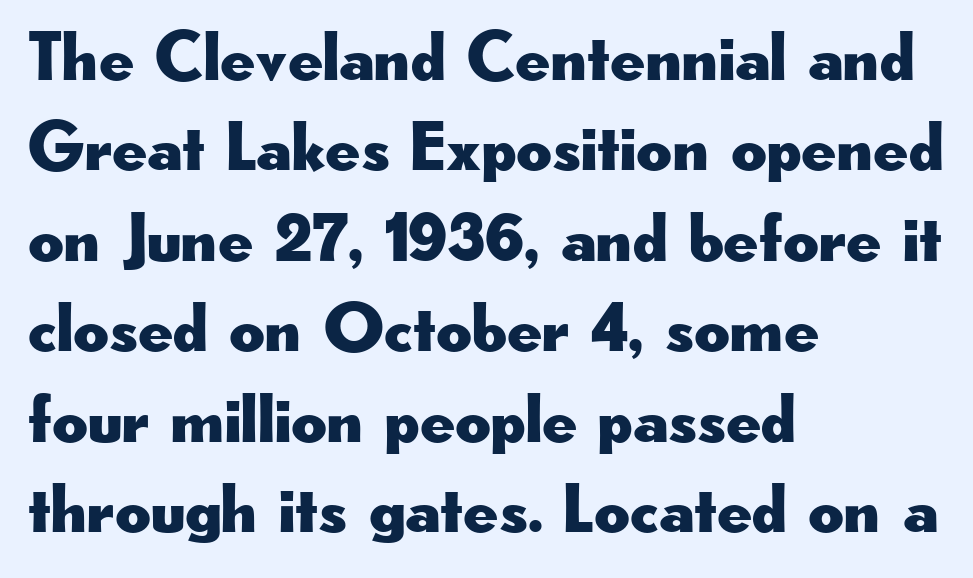
The image shows 69 px wide sans-serif type, upright; set left-aligned, normal line spacing (1.31x), normal letter spacing, not underlined; low stroke contrast and a small x-height.
